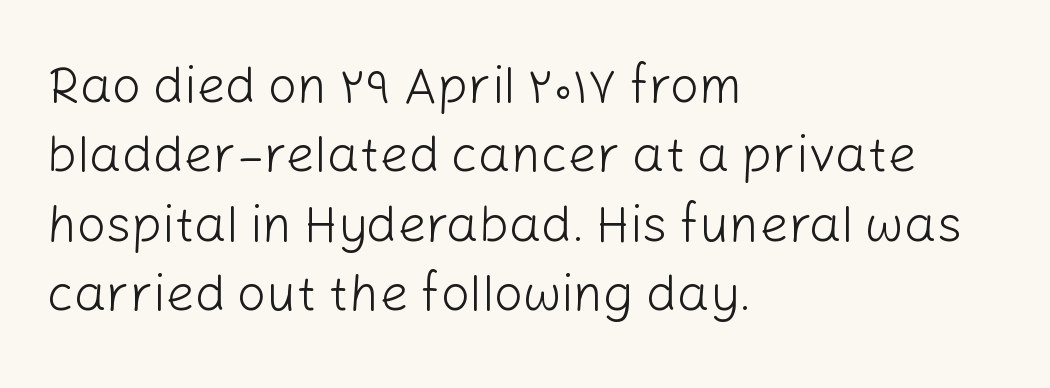
{"serif": "no", "italic": "no", "bold": "no", "weight": "light", "width": "normal", "stroke_contrast": "low", "x_height": "medium", "monospaced": "no", "underline": "no", "align": "left", "line_spacing": "normal", "line_spacing_ratio": 1.36, "letter_spacing": "normal", "letter_spacing_em": 0.0, "glyph_px": 51}
